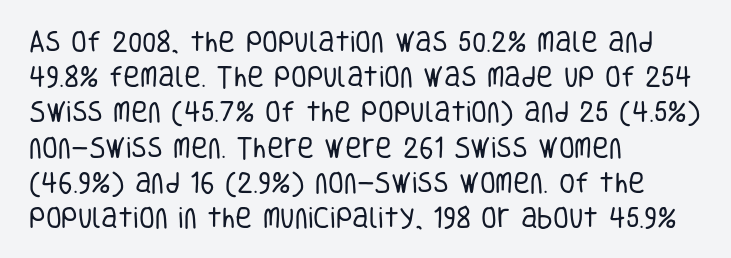
{"italic": "no", "bold": "no", "underline": "no", "align": "left", "line_spacing": "normal", "line_spacing_ratio": 1.53, "letter_spacing": "normal", "letter_spacing_em": 0.0, "glyph_px": 23}
